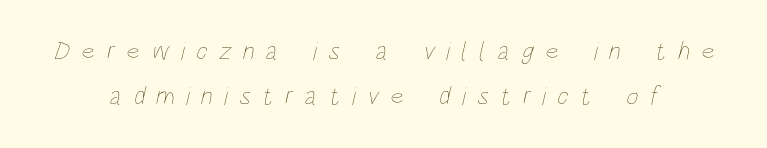
The image shows 26 px text type; set line spacing 1.73x, unusually wide letter spacing (+0.45 em), not underlined.
